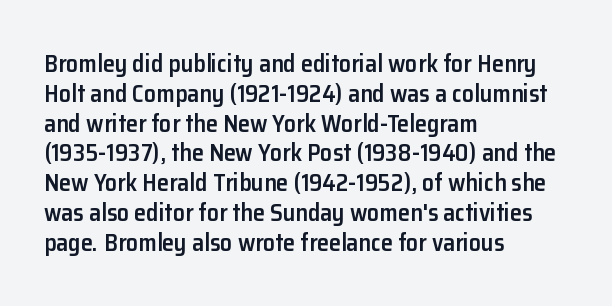
The image shows 24 px text type, upright; set left-aligned, line spacing 1.24x, normal letter spacing, not underlined.
